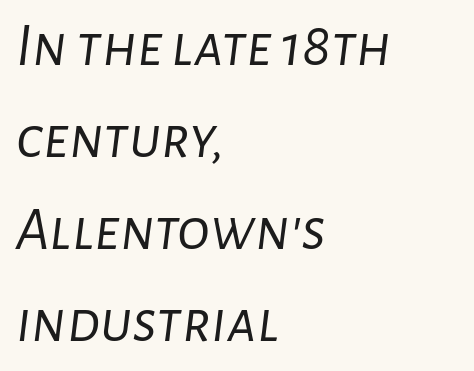
The image shows 61 px light type, italic (leaning right); set left-aligned, normal line spacing (1.51x), normal letter spacing, not underlined; low stroke contrast and a medium x-height.
